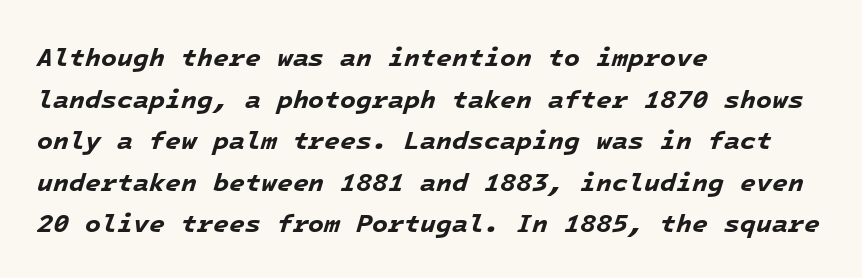
A typesetter would call this leading conventional body-copy spacing. The face used here has a pronounced slope to its letters. These lines are set flush left with a ragged right edge. Nothing unusual about the tracking: characters are spaced as the font intends.
